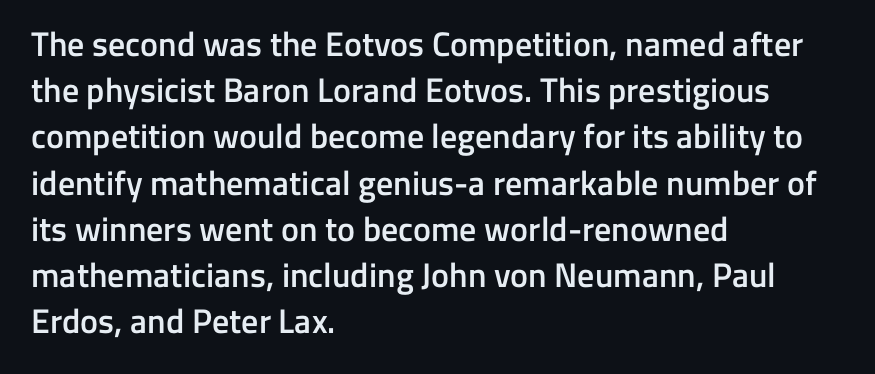
{"serif": "no", "italic": "no", "bold": "semi", "weight": "semibold", "width": "normal", "stroke_contrast": "low", "x_height": "medium", "monospaced": "no", "underline": "no", "align": "left", "line_spacing": "normal", "line_spacing_ratio": 1.36, "letter_spacing": "normal", "letter_spacing_em": 0.0, "glyph_px": 34}
